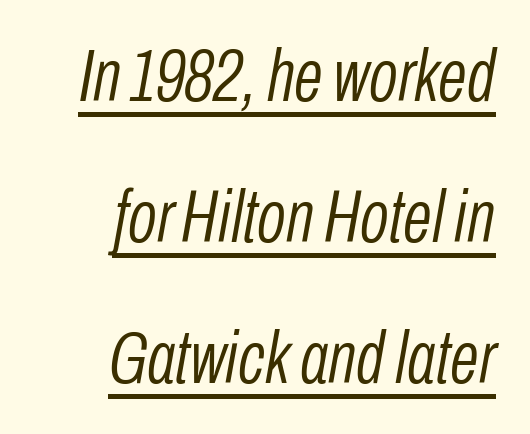
Q: Is the text bold? A: No.
Q: Is the text italic (slanted)? A: Yes, it leans right by about 10 degrees.
Q: Is the text underlined? A: Yes.
Q: How is the paragraph aligned? A: Right-aligned.
Q: Is the spacing between letters normal or unusually wide? A: Normal.
Q: Width (condensed, normal, or wide)? A: Condensed.
Q: Stroke contrast? A: Low.
Q: x-height? A: Medium.
Q: Monospaced? A: No.
